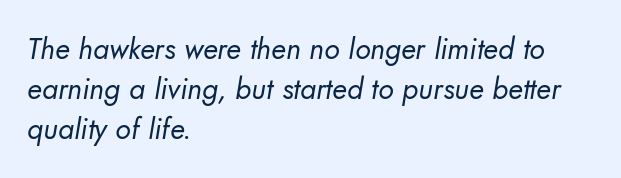
The image shows 29 px regular-weight sans-serif type; set left-aligned, normal line spacing (1.38x), normal letter spacing, not underlined; low stroke contrast and a small x-height.
